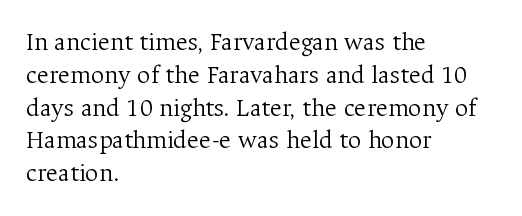
The image shows 26 px text type, upright; set left-aligned, normal line spacing (1.26x), normal letter spacing, not underlined.
